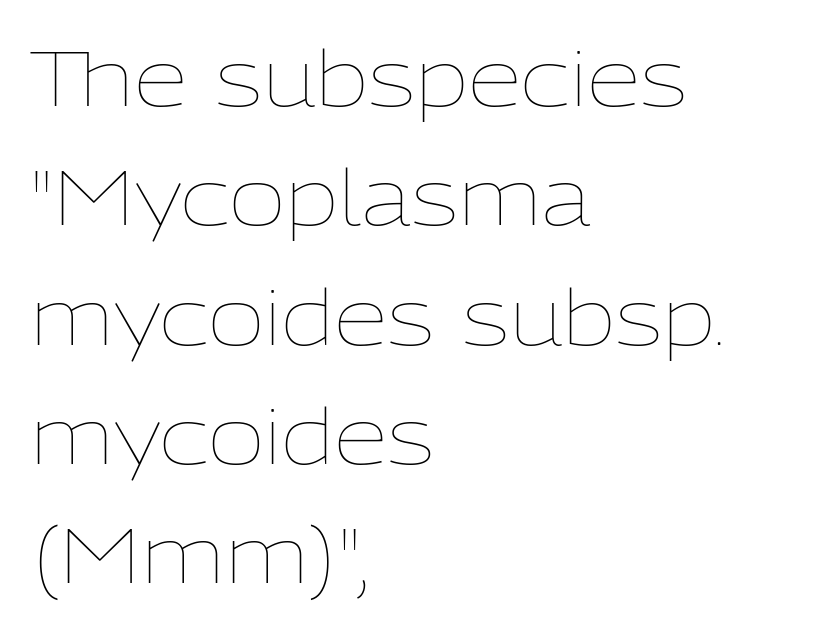
Q: Is the text bold? A: No.
Q: Is the text italic (slanted)? A: No, it is upright.
Q: Is the text underlined? A: No.
Q: How is the paragraph aligned? A: Left-aligned.
Q: Is the spacing between letters normal or unusually wide? A: Normal.
Q: Is the spacing between lines tight, normal or loose? A: Normal.
Q: Width (condensed, normal, or wide)? A: Normal.
Q: Stroke contrast? A: Low.
Q: x-height? A: Medium.
Q: Monospaced? A: No.
